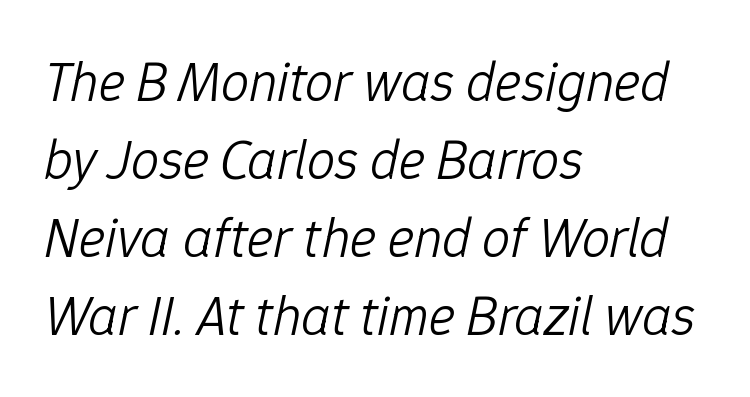
The image shows 56 px light type, italic (leaning right); set left-aligned, normal line spacing (1.39x), normal letter spacing, not underlined; low stroke contrast and a medium x-height.
